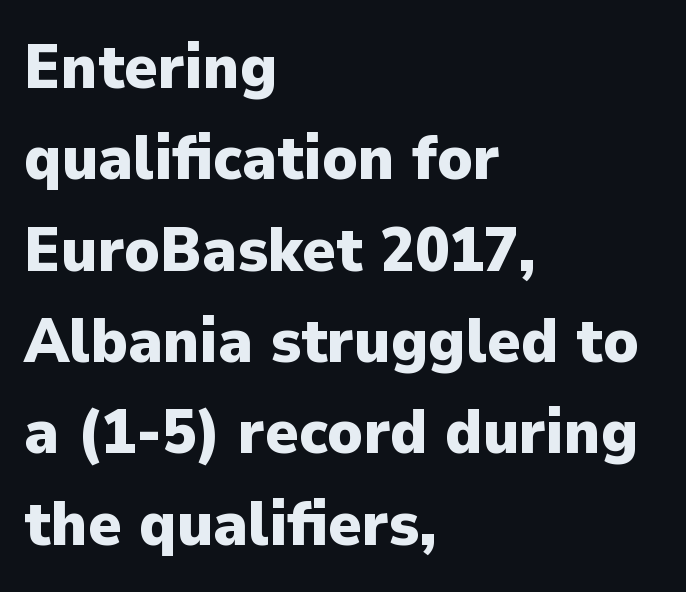
{"serif": "no", "italic": "no", "bold": "yes", "weight": "heavy", "width": "normal", "stroke_contrast": "low", "x_height": "medium", "monospaced": "no", "underline": "no", "align": "left", "line_spacing": "normal", "line_spacing_ratio": 1.45, "letter_spacing": "normal", "letter_spacing_em": 0.0, "glyph_px": 63}
